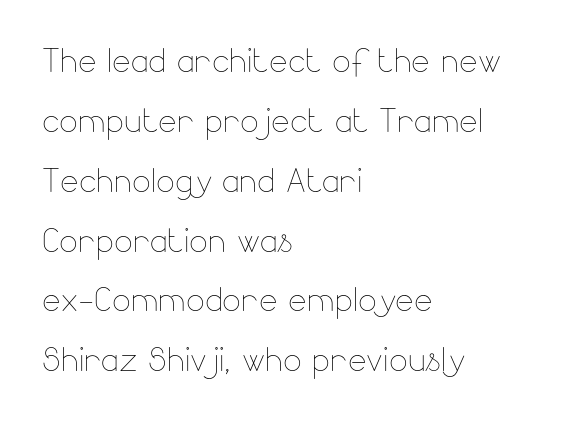
Q: Is the text bold? A: No.
Q: Is the text italic (slanted)? A: No, it is upright.
Q: Is the text underlined? A: No.
Q: How is the paragraph aligned? A: Left-aligned.
Q: Is the spacing between letters normal or unusually wide? A: Normal.
Q: Is the spacing between lines tight, normal or loose? A: Normal.
Q: Width (condensed, normal, or wide)? A: Normal.
Q: Stroke contrast? A: Low.
Q: x-height? A: Small.
Q: Monospaced? A: No.
